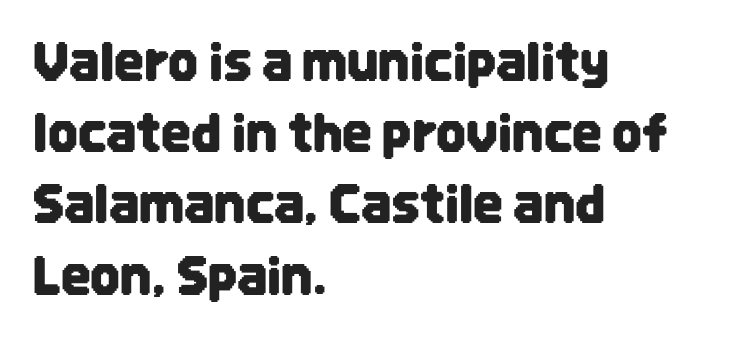
{"serif": "no", "italic": "no", "width": "condensed", "stroke_contrast": "low", "x_height": "large", "monospaced": "no", "underline": "no", "align": "left", "line_spacing": "normal", "line_spacing_ratio": 1.37, "letter_spacing": "normal", "letter_spacing_em": 0.0, "glyph_px": 52}
